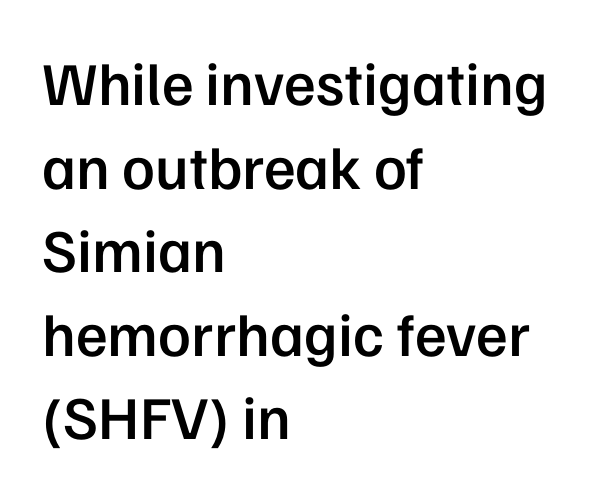
{"serif": "no", "italic": "no", "bold": "semi", "weight": "semibold", "width": "normal", "stroke_contrast": "low", "x_height": "medium", "monospaced": "no", "underline": "no", "align": "left", "line_spacing": "normal", "line_spacing_ratio": 1.37, "letter_spacing": "normal", "letter_spacing_em": 0.0, "glyph_px": 61}
